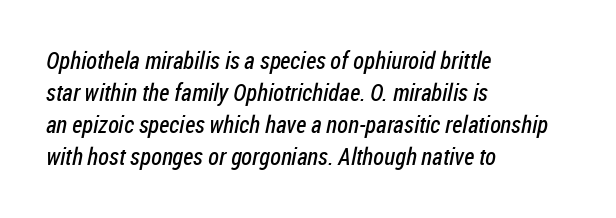
Interline gaps are of average width in this sample. Any mark beneath the type? The region is blank. Visually the block forms a straight wall on the left and a jagged coastline on the right. No heavy texture on the line: the type isn't bold.
